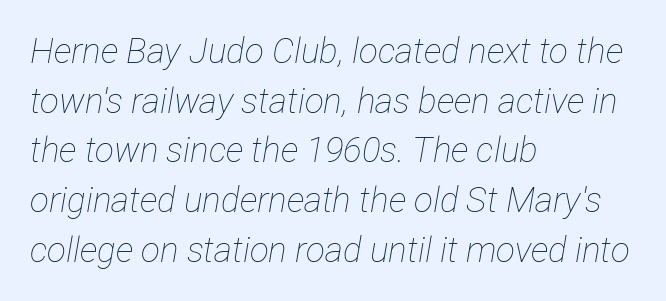
The image shows 35 px thin, condensed type, italic (leaning right); set left-aligned, normal line spacing (1.42x), normal letter spacing, not underlined; low stroke contrast and a medium x-height.
